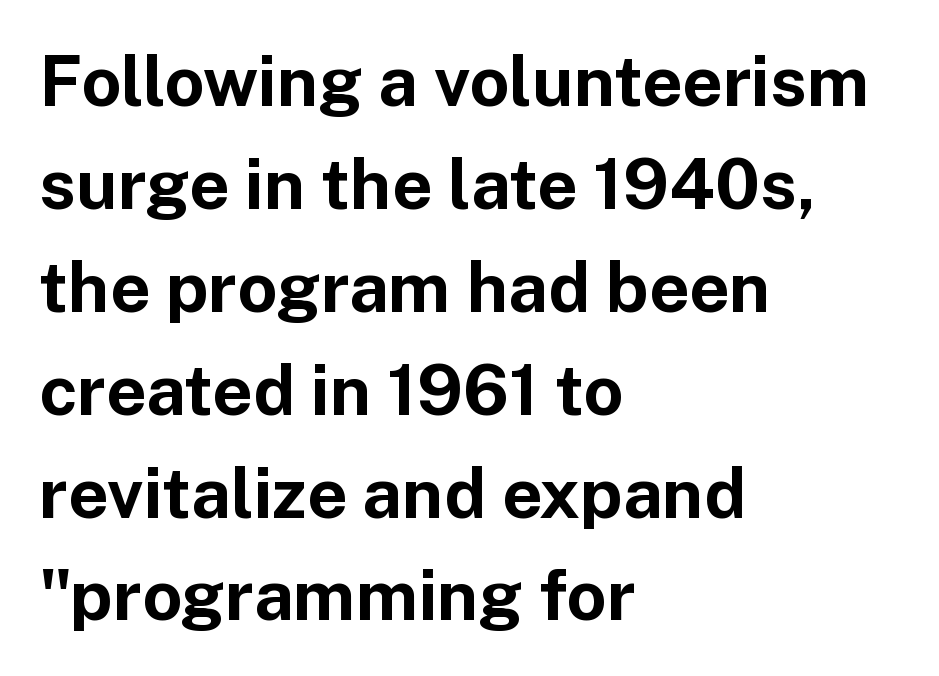
Q: Is the text bold? A: Yes.
Q: Is the text italic (slanted)? A: No, it is upright.
Q: Is the typeface a serif or a sans-serif typeface? A: Sans-serif.
Q: Is the text underlined? A: No.
Q: How is the paragraph aligned? A: Left-aligned.
Q: Is the spacing between letters normal or unusually wide? A: Normal.
Q: Is the spacing between lines tight, normal or loose? A: Normal.
Q: Width (condensed, normal, or wide)? A: Normal.
Q: Stroke contrast? A: Low.
Q: x-height? A: Medium.
Q: Monospaced? A: No.
